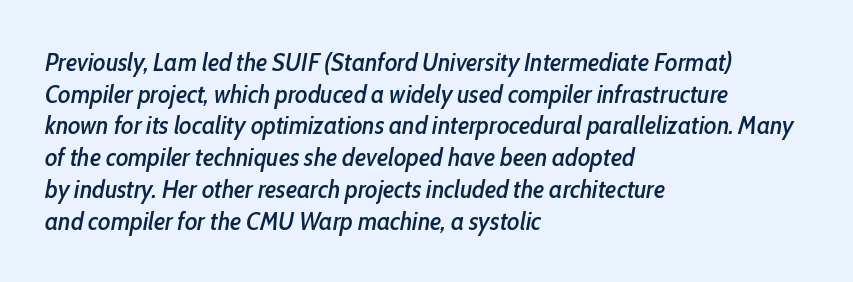
Q: Is the text italic (slanted)? A: Yes, it leans right by about 10 degrees.
Q: Is the text underlined? A: No.
Q: How is the paragraph aligned? A: Left-aligned.
Q: Is the spacing between letters normal or unusually wide? A: Normal.
